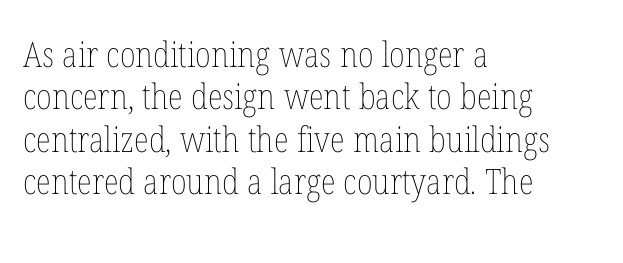
Q: Is the text bold? A: No.
Q: Is the text italic (slanted)? A: No, it is upright.
Q: Is the text underlined? A: No.
Q: How is the paragraph aligned? A: Left-aligned.
Q: Is the spacing between letters normal or unusually wide? A: Normal.
Q: Width (condensed, normal, or wide)? A: Condensed.
Q: Stroke contrast? A: Low.
Q: x-height? A: Medium.
Q: Monospaced? A: No.
